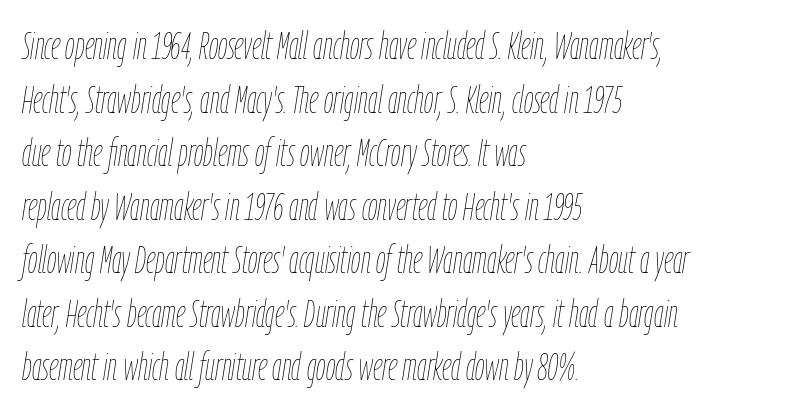
The image shows 38 px thin, condensed type, italic (leaning right); set left-aligned, normal line spacing (1.41x), normal letter spacing, not underlined; low stroke contrast and a medium x-height.
